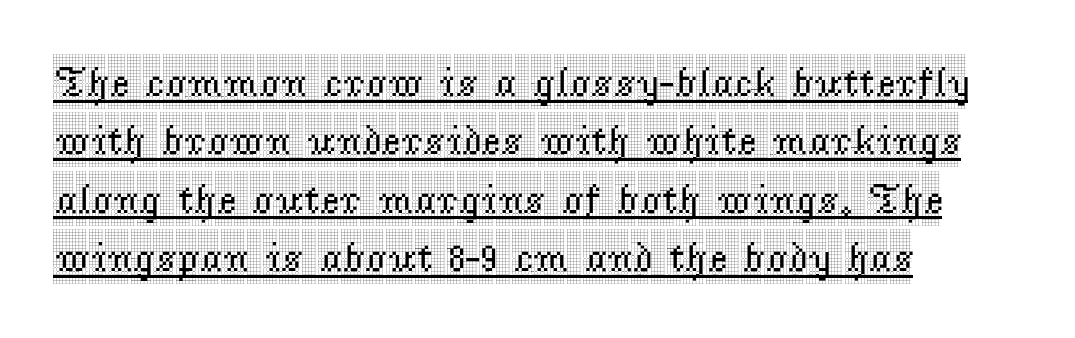
The image shows 42 px condensed serif type, upright; set left-aligned, normal line spacing (1.39x), normal letter spacing, underlined; a large x-height.
